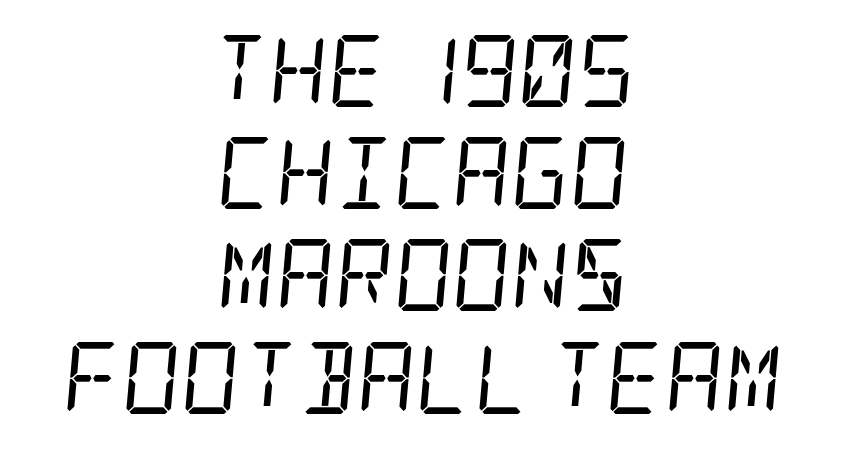
Unbolded letterforms with no extra heft. The rendering applies a slant to the glyphs. Notice how the passage keeps no hard edge, just a central spine. The rendering keeps characters at their native spacing. Typographically, this falls in the serif category. Whoever set this chose a conventional vertical rhythm.
